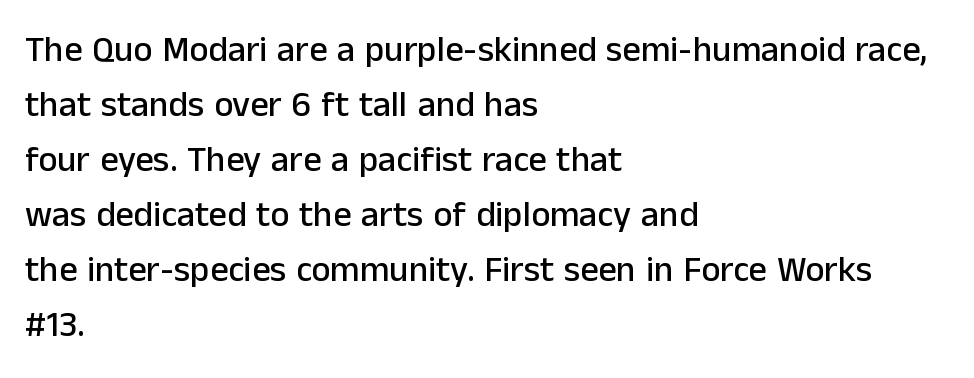
The image shows 36 px sans-serif type, upright; set left-aligned, normal line spacing (1.53x), normal letter spacing, not underlined; low stroke contrast and a medium x-height.
